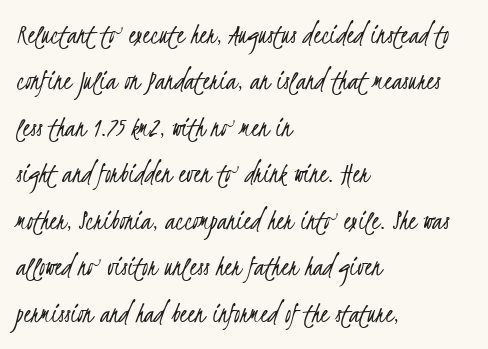
Underlining? Definitely not there. What's the leading like? Ordinary, nothing unusual. Is this a fixed-width face? No — the glyphs have proportional, varying widths. In terms of letterform style, serifs are entirely absent. Think standard paragraph weight, or any step lighter than that. The lines are quadded left.
